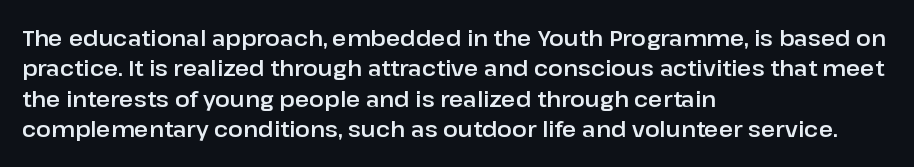
The image shows 22 px text type, upright; set left-aligned, normal line spacing (1.38x), normal letter spacing, not underlined.
